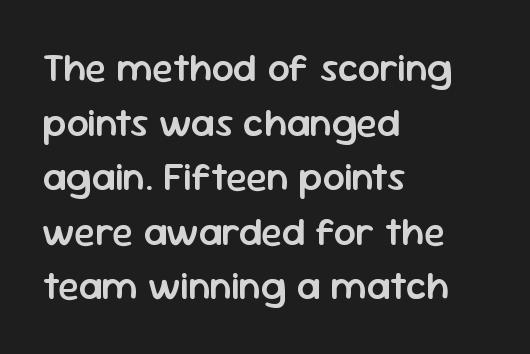
Q: Is the text bold? A: Semi-bold.
Q: Is the text italic (slanted)? A: No, it is upright.
Q: Is the typeface a serif or a sans-serif typeface? A: Sans-serif.
Q: Is the text underlined? A: No.
Q: How is the paragraph aligned? A: Left-aligned.
Q: Is the spacing between letters normal or unusually wide? A: Normal.
Q: Is the spacing between lines tight, normal or loose? A: Normal.
Q: Width (condensed, normal, or wide)? A: Normal.
Q: Stroke contrast? A: Low.
Q: x-height? A: Medium.
Q: Monospaced? A: No.
